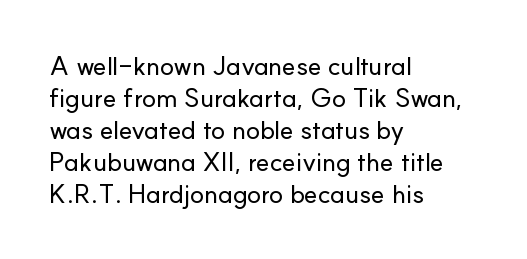
{"italic": "no", "underline": "no", "align": "left", "line_spacing_ratio": 1.23, "letter_spacing": "normal", "letter_spacing_em": 0.0, "glyph_px": 26}
